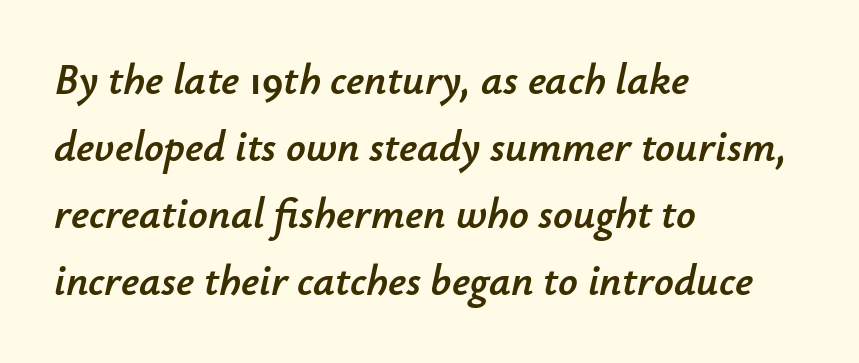
Q: Is the text italic (slanted)? A: Yes, it leans right by about 12 degrees.
Q: Is the text underlined? A: No.
Q: How is the paragraph aligned? A: Left-aligned.
Q: Is the spacing between letters normal or unusually wide? A: Normal.
Q: Is the spacing between lines tight, normal or loose? A: Normal.
Q: Width (condensed, normal, or wide)? A: Normal.
Q: Stroke contrast? A: Low.
Q: x-height? A: Small.
Q: Monospaced? A: No.
